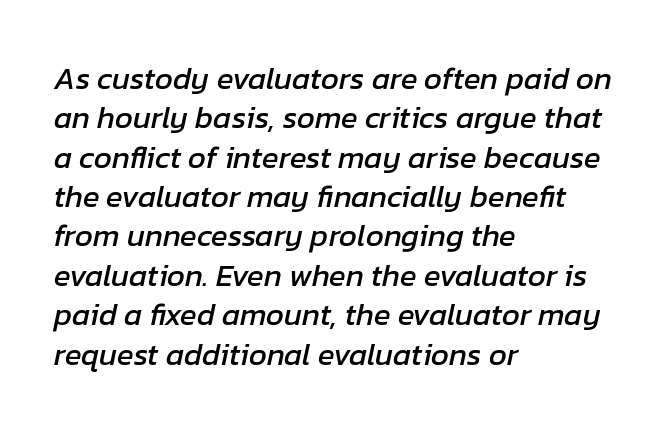
Is the block centered? No — it sits flush against the left margin. Plain, unruled lines of type. The face used here is rendered with its standard letterfit. These lines are rendered in a variable-pitch font. Slanted lettering throughout.
